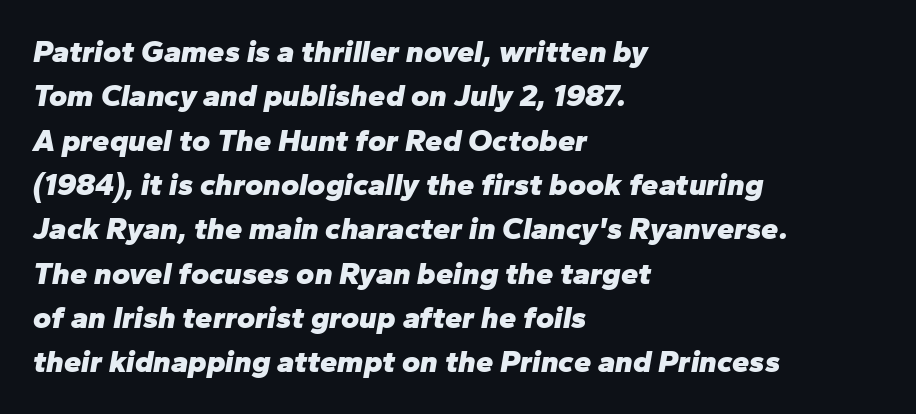
The image shows 31 px heavy type, italic (leaning right); set left-aligned, normal line spacing (1.43x), normal letter spacing, not underlined; low stroke contrast and a medium x-height.
